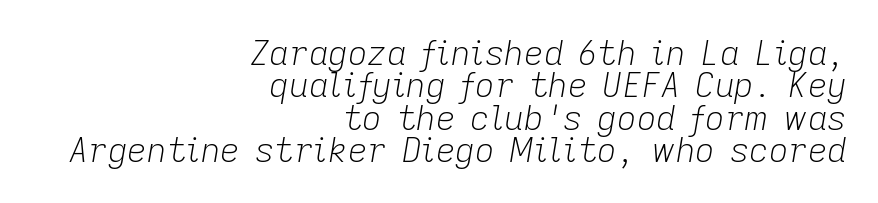
The image shows 34 px light type, italic (leaning right); set right-aligned, tight line spacing (0.95x), normal letter spacing, not underlined; low stroke contrast and a medium x-height.
